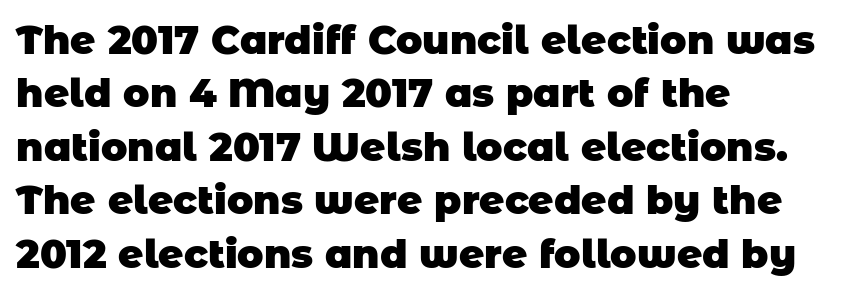
{"serif": "no", "bold": "yes", "weight": "heavy", "width": "normal", "stroke_contrast": "low", "x_height": "large", "monospaced": "no", "underline": "no", "align": "left", "line_spacing": "normal", "line_spacing_ratio": 1.37, "letter_spacing": "normal", "letter_spacing_em": 0.0, "glyph_px": 39}
